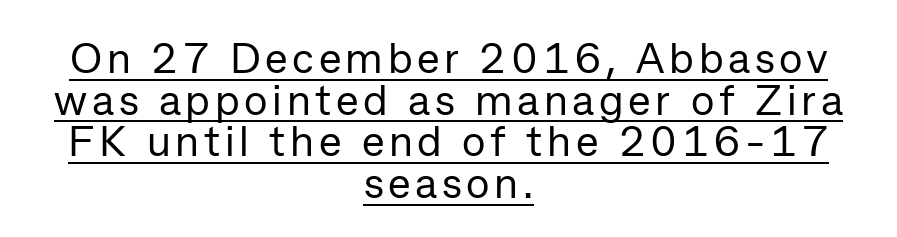
The face used here appears with an underline applied. Reading down the column, the eye jumps only a short way to each next line. Letterform terminals end flat and unadorned throughout the passage. Both edges are ragged and mirror each other, which tells us the setting is centered. Character widths vary here, with narrow letters taking less room than wide ones. Stroke thickness stays within the range of a standard reading face or lighter.
